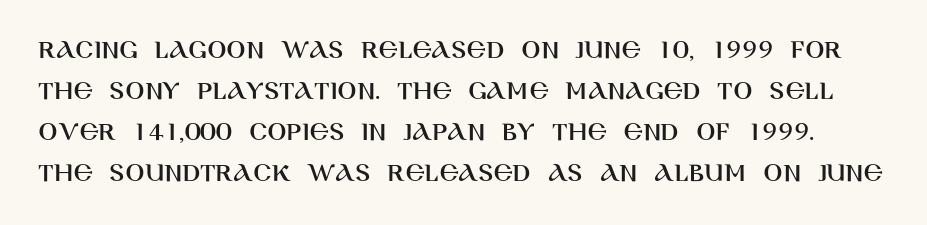
{"serif": "no", "italic": "no", "width": "normal", "stroke_contrast": "high", "x_height": "large", "monospaced": "no", "underline": "no", "line_spacing": "normal", "line_spacing_ratio": 1.46, "letter_spacing": "normal", "letter_spacing_em": 0.0, "glyph_px": 28}
